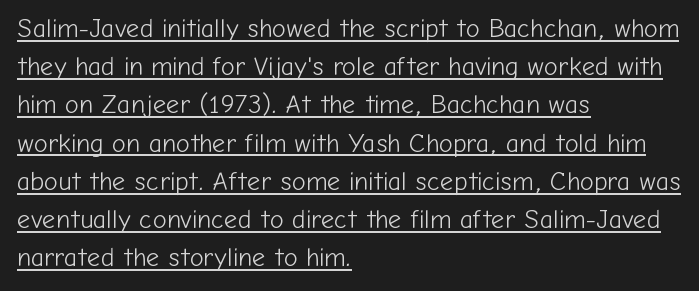
The lettering is marked with a stroke running underneath it. Designer's note — italics off, roman on. Look at the tracking — it's just the regular setting, nothing added. Is this a heavy cut? Hardly; it is regular or lighter.
